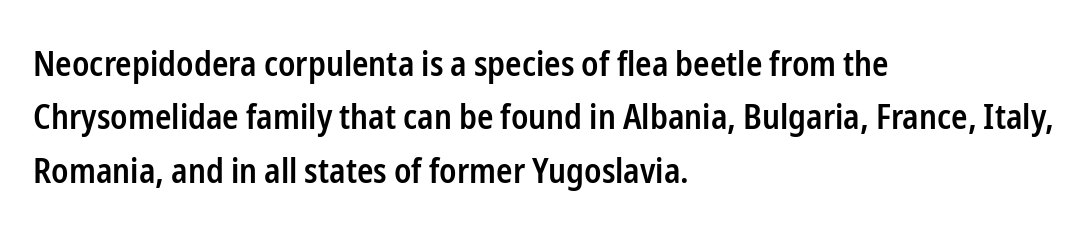
Q: Is the text bold? A: Semi-bold.
Q: Is the text italic (slanted)? A: No, it is upright.
Q: Is the typeface a serif or a sans-serif typeface? A: Sans-serif.
Q: Is the text underlined? A: No.
Q: How is the paragraph aligned? A: Left-aligned.
Q: Is the spacing between letters normal or unusually wide? A: Normal.
Q: Is the spacing between lines tight, normal or loose? A: Normal.
Q: Width (condensed, normal, or wide)? A: Condensed.
Q: Stroke contrast? A: Low.
Q: x-height? A: Medium.
Q: Monospaced? A: No.
